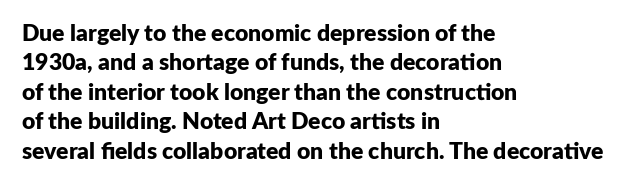
The image shows 23 px bold type, upright; set left-aligned, normal line spacing (1.28x), normal letter spacing, not underlined.
